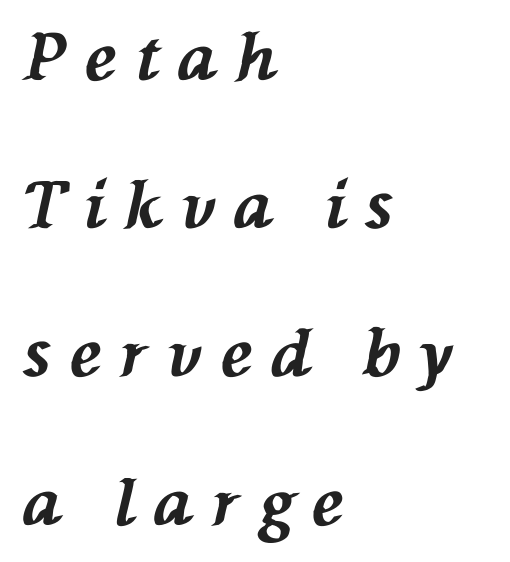
The image shows 65 px bold type, italic (leaning left); set left-aligned, loose line spacing (2.28x), unusually wide letter spacing (+0.3 em), not underlined; medium stroke contrast and a medium x-height.
